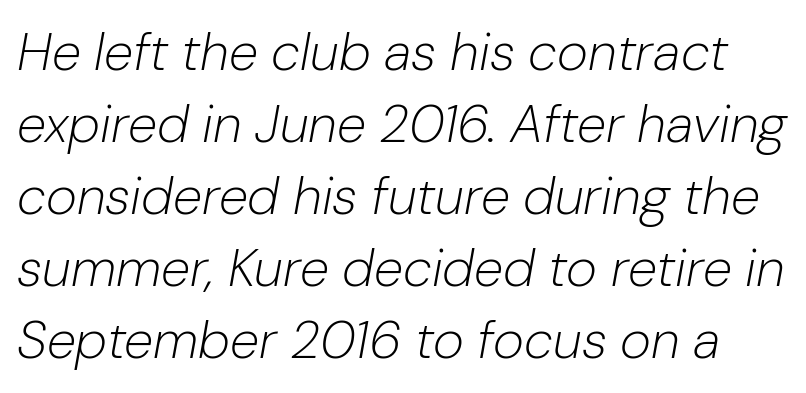
The image shows 53 px light type, italic (leaning right); set normal line spacing (1.36x), normal letter spacing, not underlined; low stroke contrast and a medium x-height.
